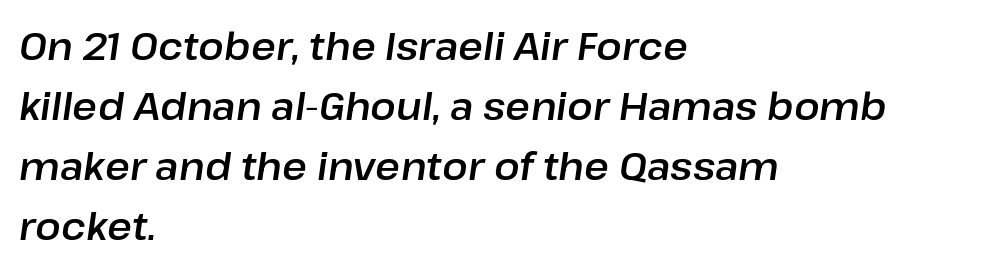
Q: Is the text italic (slanted)? A: Yes, it leans right by about 8 degrees.
Q: Is the text underlined? A: No.
Q: How is the paragraph aligned? A: Left-aligned.
Q: Is the spacing between letters normal or unusually wide? A: Normal.
Q: Is the spacing between lines tight, normal or loose? A: Normal.
Q: Width (condensed, normal, or wide)? A: Normal.
Q: Stroke contrast? A: Low.
Q: x-height? A: Medium.
Q: Monospaced? A: No.
